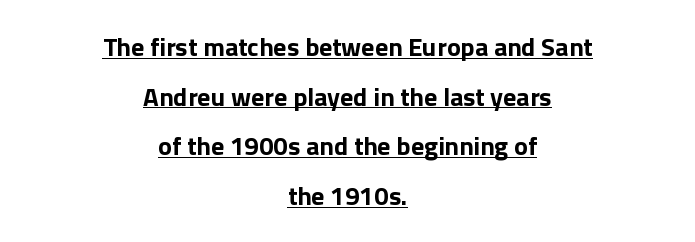
The image shows 26 px bold type, upright; set centered, loose line spacing (1.91x), normal letter spacing, underlined.
